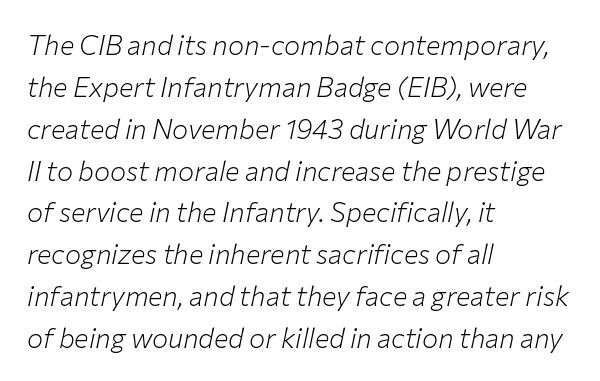
Q: Is the text bold? A: No.
Q: Is the text italic (slanted)? A: Yes, it leans right by about 12 degrees.
Q: Is the text underlined? A: No.
Q: How is the paragraph aligned? A: Left-aligned.
Q: Is the spacing between letters normal or unusually wide? A: Normal.
Q: Is the spacing between lines tight, normal or loose? A: Normal.
